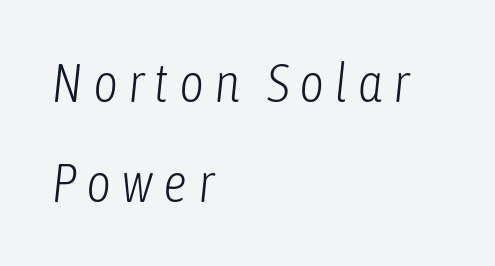
{"italic": "yes", "lean": "right", "slant_degrees": 6, "bold": "no", "weight": "light", "width": "condensed", "stroke_contrast": "low", "x_height": "medium", "monospaced": "no", "underline": "no", "align": "left", "line_spacing_ratio": 1.86, "glyph_px": 54}
